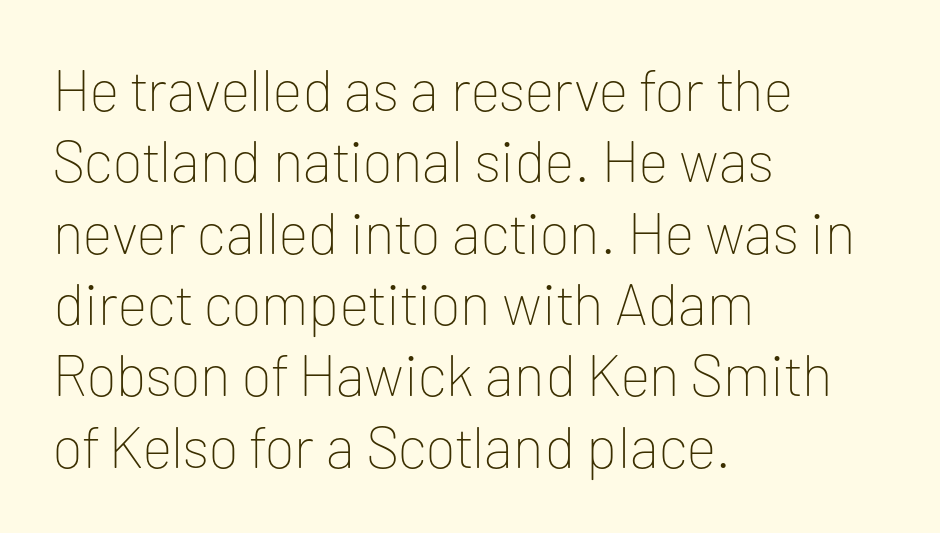
{"serif": "no", "italic": "no", "bold": "no", "weight": "thin", "width": "normal", "stroke_contrast": "low", "x_height": "medium", "monospaced": "no", "underline": "no", "align": "left", "line_spacing_ratio": 1.23, "letter_spacing": "normal", "letter_spacing_em": 0.0, "glyph_px": 58}
